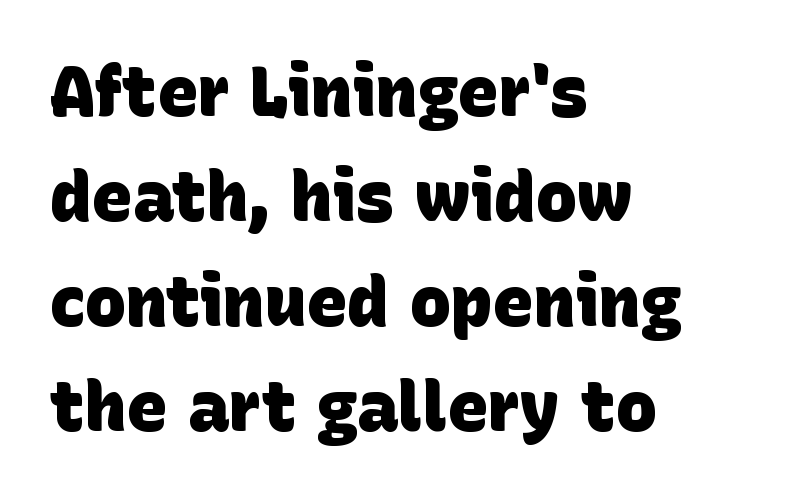
Teacher's note: observe the even left margin — that is flush-left alignment. Is the type bold? Yes — the strokes are clearly thick and heavy. The rendering uses a moderate line-height, typical for paragraphs. Letters rest on an invisible, unmarked baseline. The line texture is even and compact thanks to regular tracking.
